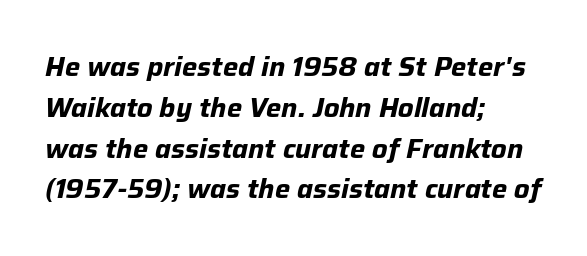
The image shows 27 px bold type, italic (leaning right); set left-aligned, normal line spacing (1.51x), normal letter spacing, not underlined.
